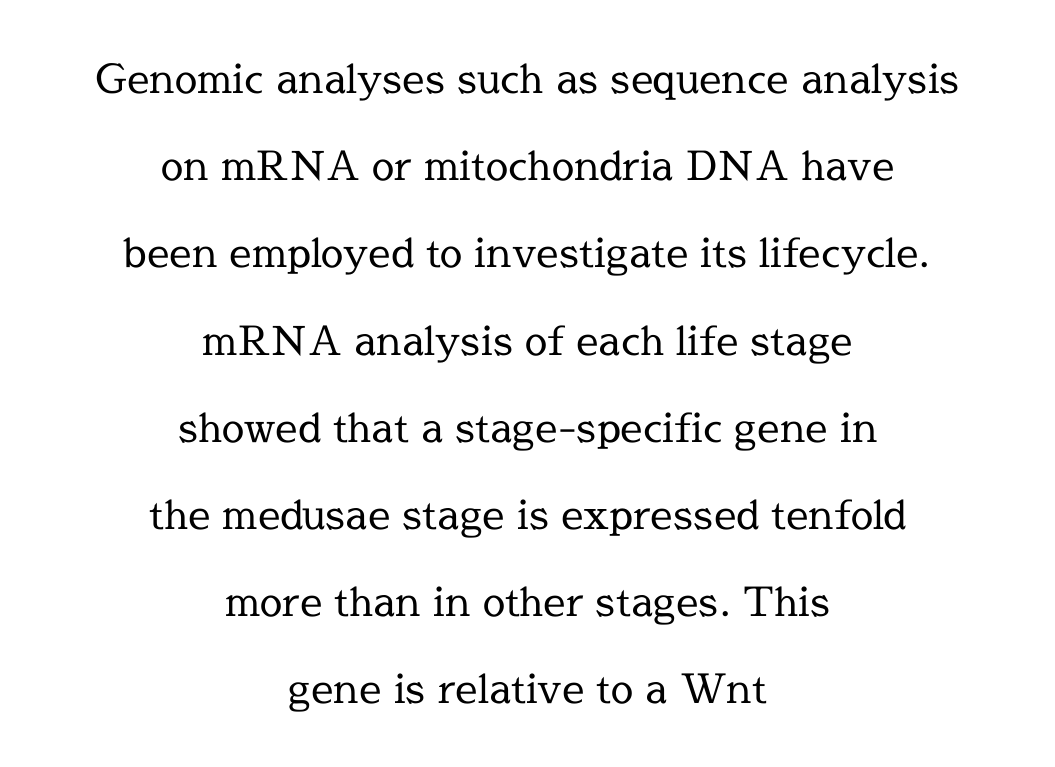
The image shows 40 px regular-weight serif type, upright; set centered, loose line spacing (2.18x), normal letter spacing, not underlined; a medium x-height.
